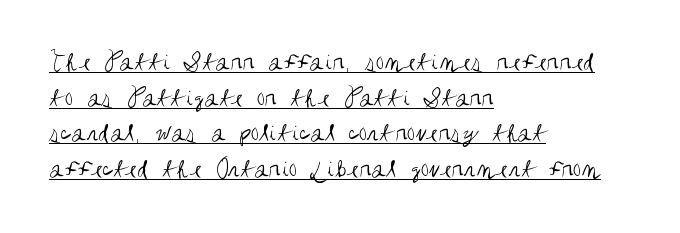
If you drew a ruler down the left edge, every line would touch it. Vertical spacing — default. Like a heading marked for emphasis, these lines bear an underscore. Bold? No — there's no thickening of the strokes.
